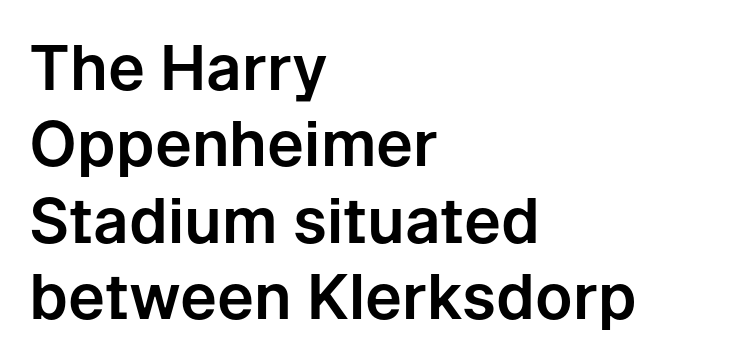
Q: Is the text italic (slanted)? A: No, it is upright.
Q: Is the typeface a serif or a sans-serif typeface? A: Sans-serif.
Q: Is the text underlined? A: No.
Q: How is the paragraph aligned? A: Left-aligned.
Q: Is the spacing between letters normal or unusually wide? A: Normal.
Q: Width (condensed, normal, or wide)? A: Normal.
Q: Stroke contrast? A: Low.
Q: x-height? A: Medium.
Q: Monospaced? A: No.
